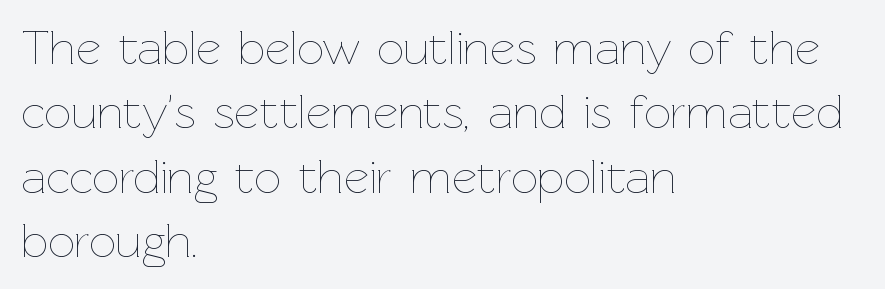
These glyphs show unthickened strokes, regular width or finer. Tracking value appears to be zero — textbook default spacing. The rendering uses natural spacing where letterforms have individual widths. This sample is left-justified, so line endings fall wherever the words run out. The designer left line spacing at the default. Unlike italic type, these characters show no tilt at all.
